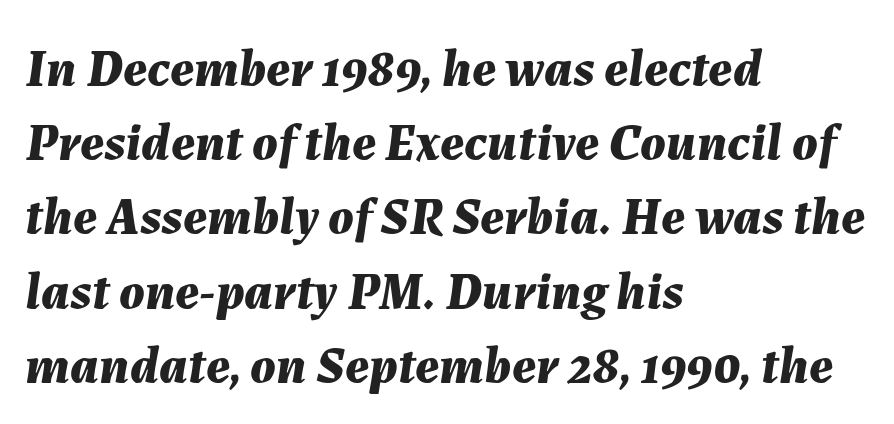
A typesetter would call this proportional, since set widths differ per character. If you measured baseline to baseline, you'd find a middling distance. The rendering anchors every line to the left-hand side. Quick note: italic.
